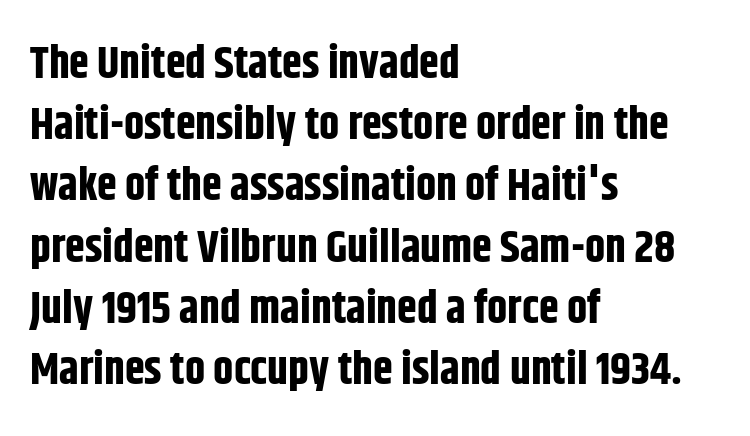
Words appear dense and cohesive because spacing is normal. The vertical gap from one line to the next is medium. Horizontal alignment here is leftward, the default for most running prose. Descenders are the only things crossing below the line. Summary of weight: heavy, a full bold. Serifs: no, the terminals of the letterforms are clean.
